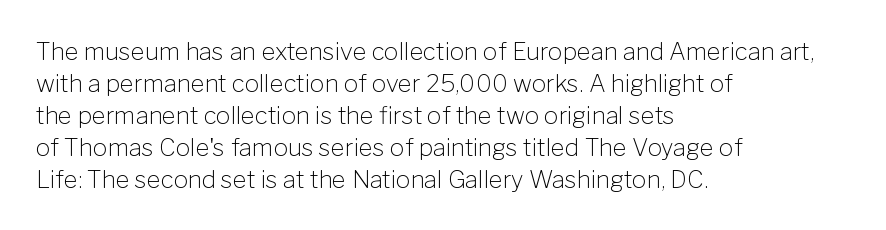
Q: Is the text bold? A: No.
Q: Is the text italic (slanted)? A: No, it is upright.
Q: Is the text underlined? A: No.
Q: How is the paragraph aligned? A: Left-aligned.
Q: Is the spacing between letters normal or unusually wide? A: Normal.
Q: Is the spacing between lines tight, normal or loose? A: Normal.
